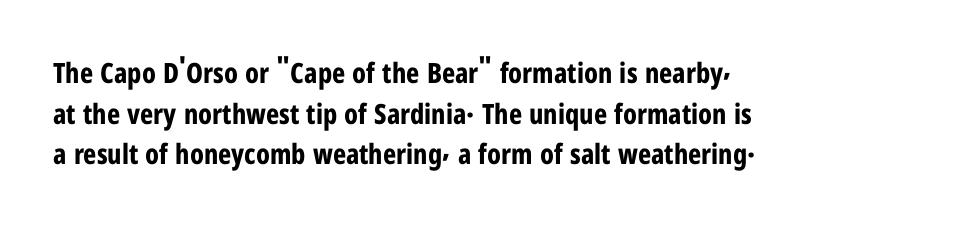
Every character sits straight up, as roman type does. Nope, no serifs anywhere on these letters. Looks like regular typesetting: each glyph gets only the width it needs. Leading matches the norm, producing a regular column.
